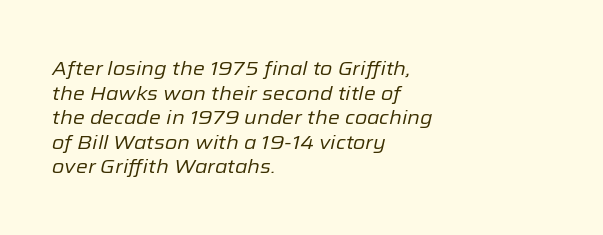
The image shows 20 px text type, italic (leaning right); set left-aligned, line spacing 1.23x, normal letter spacing, not underlined.
